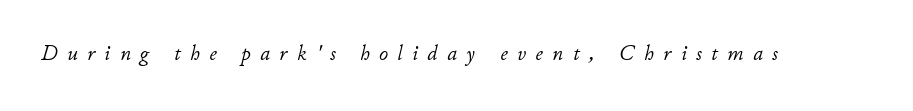
The image shows 22 px text type, italic (leaning right); set unusually wide letter spacing (+0.43 em), not underlined.
